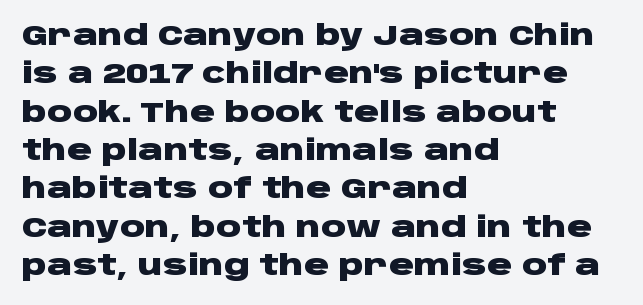
Q: Is the text bold? A: Yes.
Q: Is the text italic (slanted)? A: No, it is upright.
Q: Is the typeface a serif or a sans-serif typeface? A: Sans-serif.
Q: Is the text underlined? A: No.
Q: How is the paragraph aligned? A: Left-aligned.
Q: Is the spacing between letters normal or unusually wide? A: Normal.
Q: Is the spacing between lines tight, normal or loose? A: Normal.
Q: Width (condensed, normal, or wide)? A: Wide.
Q: Stroke contrast? A: Low.
Q: x-height? A: Large.
Q: Monospaced? A: No.
